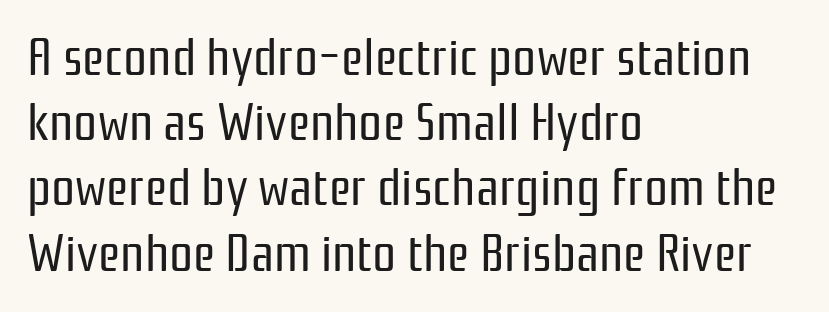
Where is the straight margin? On the left. Note the varied advance widths — an 'i' is clearly narrower than an 'm'. Students, note that the glyphs here touch the page at normal intervals. Weight: in the light-to-regular range.
